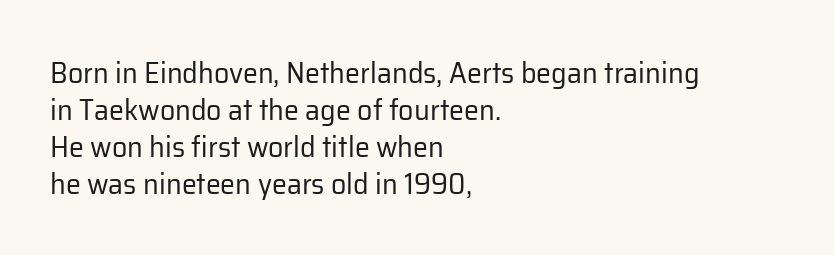
The image shows 30 px regular-weight sans-serif type, upright; set left-aligned, line spacing 1.23x, normal letter spacing, not underlined; low stroke contrast and a medium x-height.
